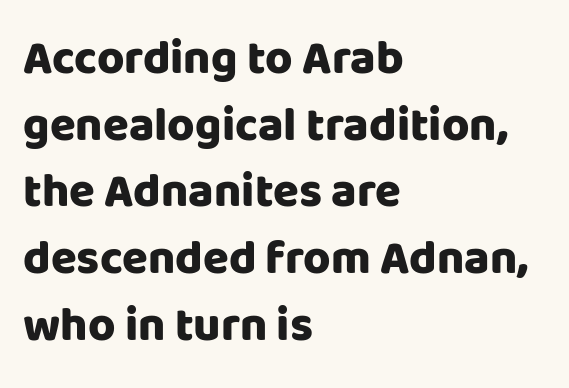
Q: Is the text bold? A: Yes.
Q: Is the text italic (slanted)? A: No, it is upright.
Q: Is the typeface a serif or a sans-serif typeface? A: Sans-serif.
Q: Is the text underlined? A: No.
Q: How is the paragraph aligned? A: Left-aligned.
Q: Is the spacing between letters normal or unusually wide? A: Normal.
Q: Is the spacing between lines tight, normal or loose? A: Normal.
Q: Width (condensed, normal, or wide)? A: Normal.
Q: Stroke contrast? A: Low.
Q: x-height? A: Large.
Q: Monospaced? A: No.
